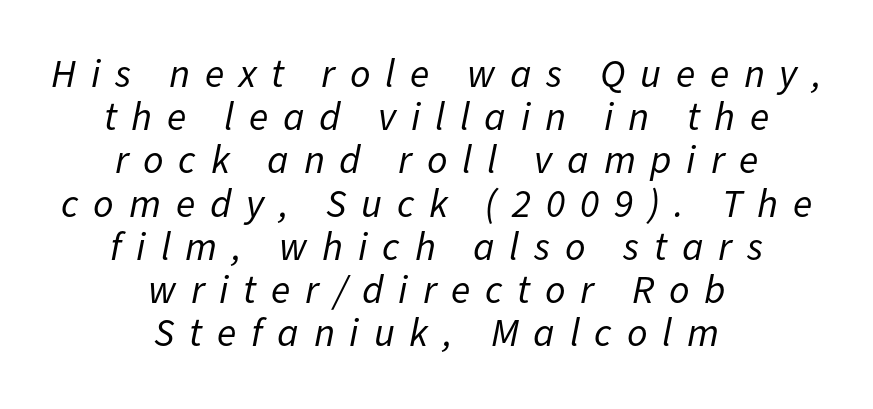
The image shows 40 px regular-weight type, italic (leaning right); set centered, tight line spacing (1.08x), unusually wide letter spacing (+0.37 em), not underlined; low stroke contrast and a medium x-height.
